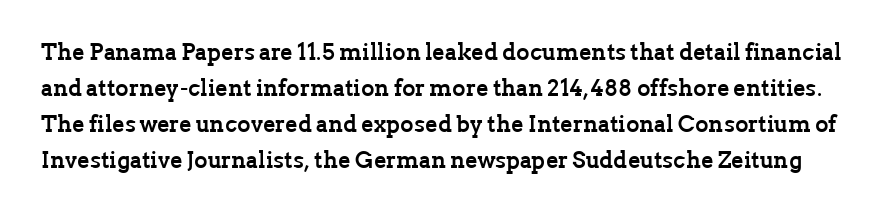
The foot of each line stays bare and open. Designer's note — italics off, roman on. Heavy-handed strokes throughout: this text is bold. Whoever set this chose a conventional vertical rhythm. How are the letters spaced? Ordinarily, with no added tracking.
